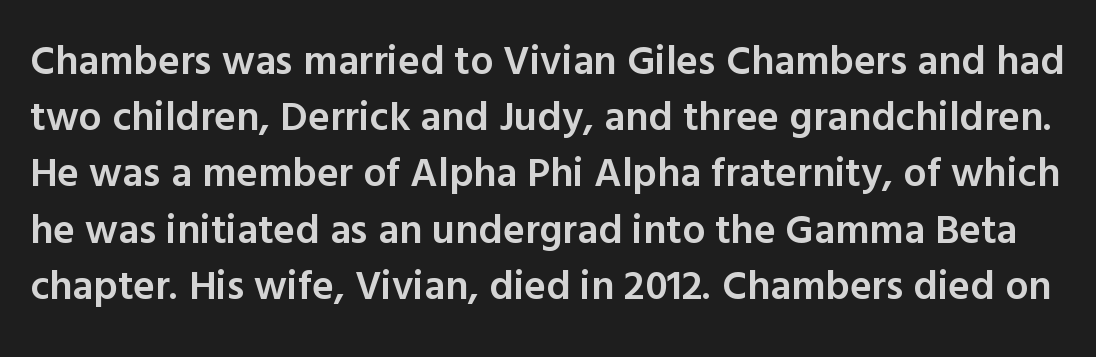
Q: Is the text bold? A: Semi-bold.
Q: Is the text italic (slanted)? A: No, it is upright.
Q: Is the typeface a serif or a sans-serif typeface? A: Sans-serif.
Q: Is the text underlined? A: No.
Q: Is the spacing between letters normal or unusually wide? A: Normal.
Q: Is the spacing between lines tight, normal or loose? A: Normal.
Q: Width (condensed, normal, or wide)? A: Normal.
Q: x-height? A: Medium.
Q: Monospaced? A: No.
